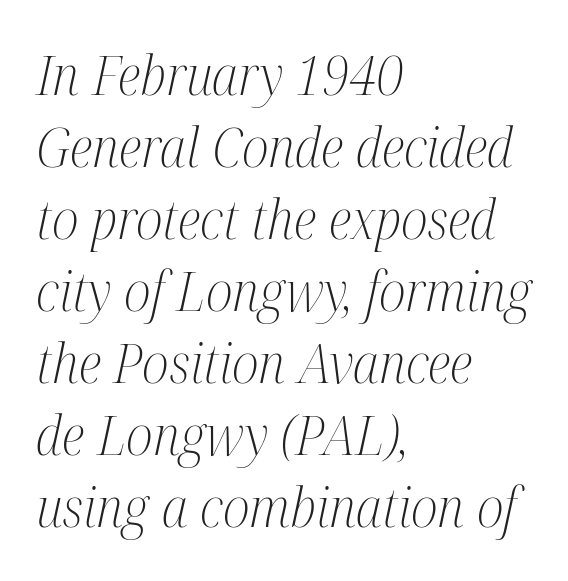
The image shows 55 px light, condensed serif type, italic (leaning right); set left-aligned, normal line spacing (1.31x), normal letter spacing, not underlined; medium stroke contrast and a medium x-height.
